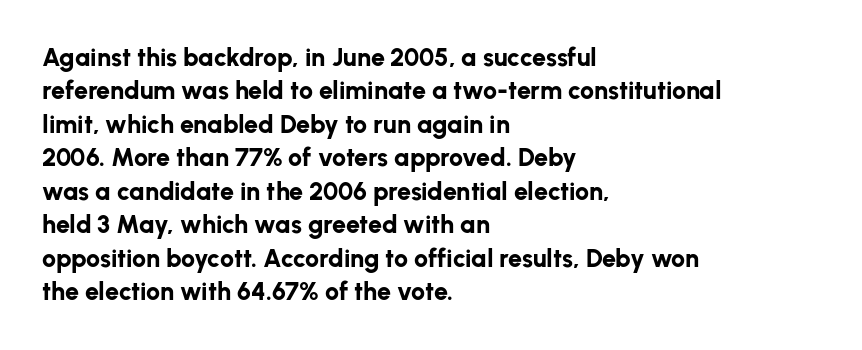
Q: Is the text bold? A: Yes.
Q: Is the text italic (slanted)? A: No, it is upright.
Q: Is the text underlined? A: No.
Q: How is the paragraph aligned? A: Left-aligned.
Q: Is the spacing between letters normal or unusually wide? A: Normal.
Q: Is the spacing between lines tight, normal or loose? A: Normal.
